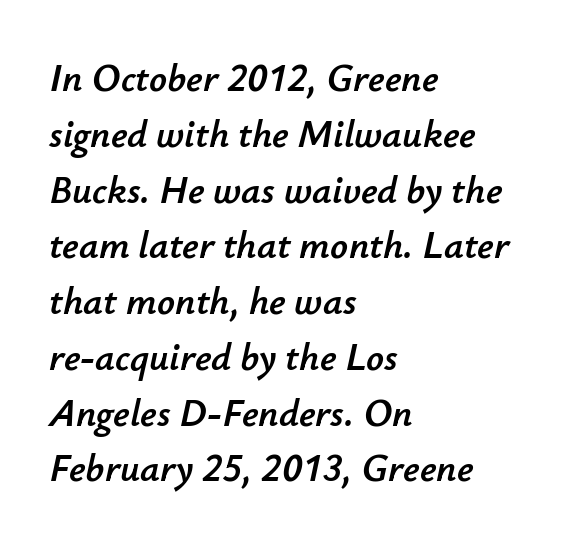
The image shows 39 px text type, italic (leaning right); set left-aligned, normal line spacing (1.43x), normal letter spacing, not underlined; low stroke contrast and a small x-height.
